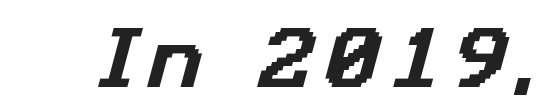
{"serif": "no", "width": "normal", "stroke_contrast": "low", "x_height": "medium", "monospaced": "no", "underline": "no", "glyph_px": 67}
